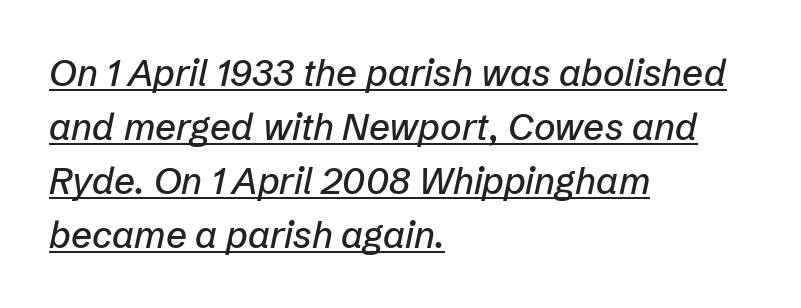
Q: Is the text italic (slanted)? A: Yes, it leans right by about 12 degrees.
Q: Is the text underlined? A: Yes.
Q: How is the paragraph aligned? A: Left-aligned.
Q: Is the spacing between letters normal or unusually wide? A: Normal.
Q: Is the spacing between lines tight, normal or loose? A: Normal.
Q: Width (condensed, normal, or wide)? A: Normal.
Q: Stroke contrast? A: Low.
Q: x-height? A: Medium.
Q: Monospaced? A: No.
